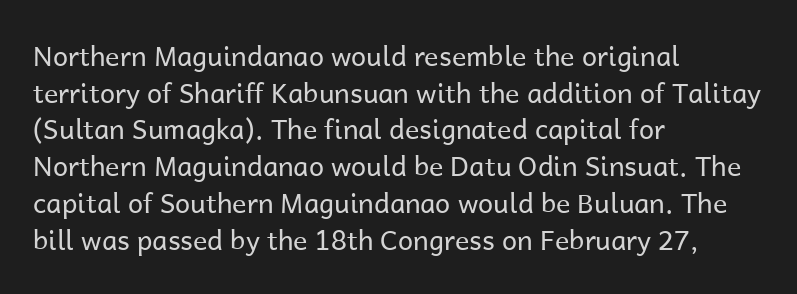
{"italic": "no", "bold": "no", "underline": "no", "align": "left", "line_spacing": "normal", "line_spacing_ratio": 1.36, "letter_spacing": "normal", "letter_spacing_em": 0.0, "glyph_px": 27}
